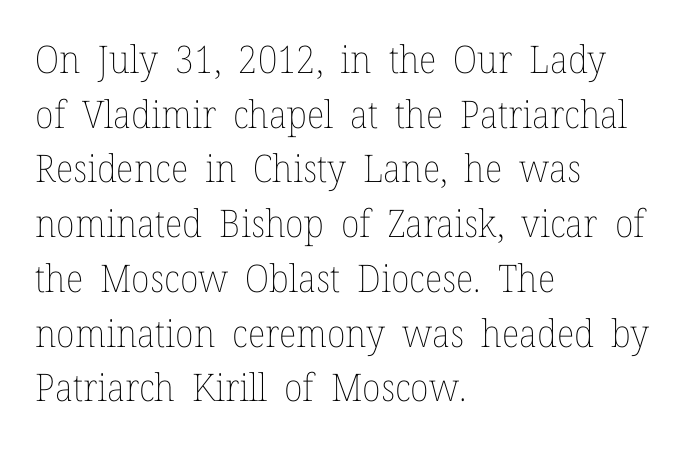
Q: Is the text bold? A: No.
Q: Is the text italic (slanted)? A: No, it is upright.
Q: Is the text underlined? A: No.
Q: How is the paragraph aligned? A: Left-aligned.
Q: Is the spacing between letters normal or unusually wide? A: Normal.
Q: Is the spacing between lines tight, normal or loose? A: Normal.
Q: Width (condensed, normal, or wide)? A: Normal.
Q: Stroke contrast? A: Low.
Q: x-height? A: Medium.
Q: Monospaced? A: No.
